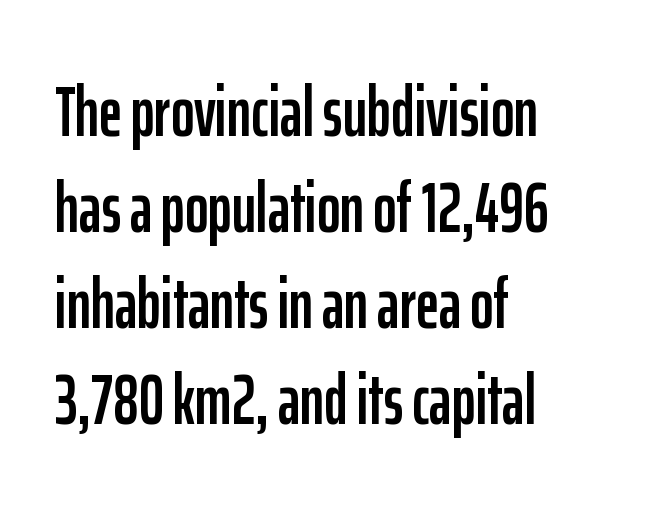
Q: Is the text italic (slanted)? A: No, it is upright.
Q: Is the typeface a serif or a sans-serif typeface? A: Sans-serif.
Q: Is the text underlined? A: No.
Q: How is the paragraph aligned? A: Left-aligned.
Q: Is the spacing between letters normal or unusually wide? A: Normal.
Q: Is the spacing between lines tight, normal or loose? A: Normal.
Q: Width (condensed, normal, or wide)? A: Condensed.
Q: Stroke contrast? A: Low.
Q: x-height? A: Medium.
Q: Monospaced? A: No.
